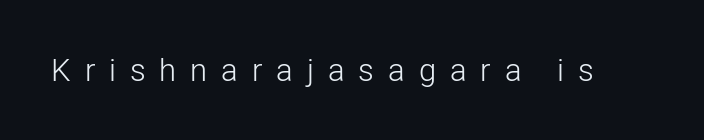
Font category for this specimen: sans-serif. The gaps between neighbouring characters are conspicuously large. The passage shown is typed in a proportional face where columns would drift. Clear beneath every line of the passage. The typography opts for an upright posture over an oblique one.
